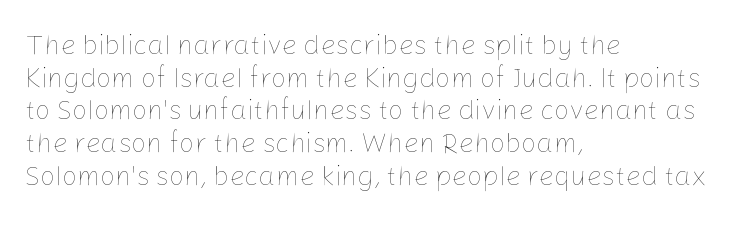
{"italic": "no", "bold": "no", "underline": "no", "align": "left", "line_spacing_ratio": 1.21, "letter_spacing": "normal", "letter_spacing_em": 0.0, "glyph_px": 27}
